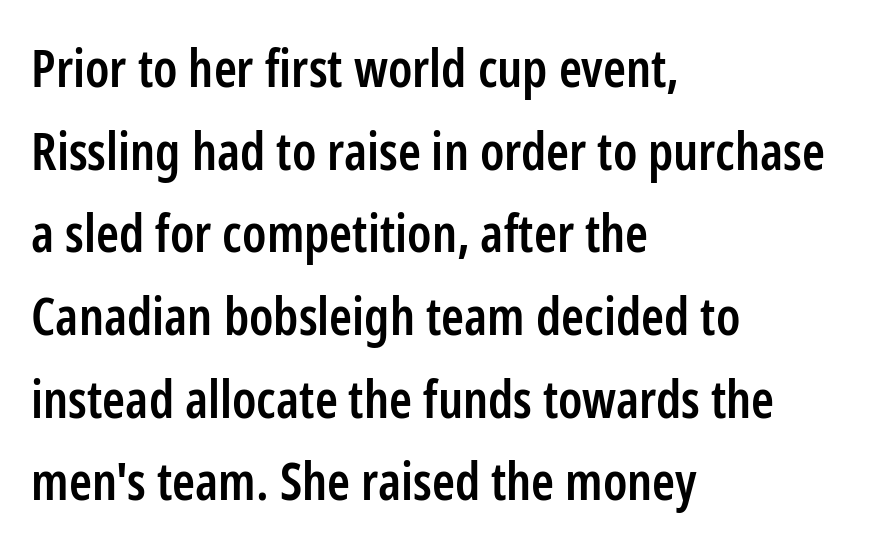
Q: Is the text bold? A: Semi-bold.
Q: Is the text italic (slanted)? A: No, it is upright.
Q: Is the typeface a serif or a sans-serif typeface? A: Sans-serif.
Q: Is the text underlined? A: No.
Q: How is the paragraph aligned? A: Left-aligned.
Q: Is the spacing between letters normal or unusually wide? A: Normal.
Q: Is the spacing between lines tight, normal or loose? A: Normal.
Q: Width (condensed, normal, or wide)? A: Condensed.
Q: Stroke contrast? A: Low.
Q: x-height? A: Medium.
Q: Monospaced? A: No.
